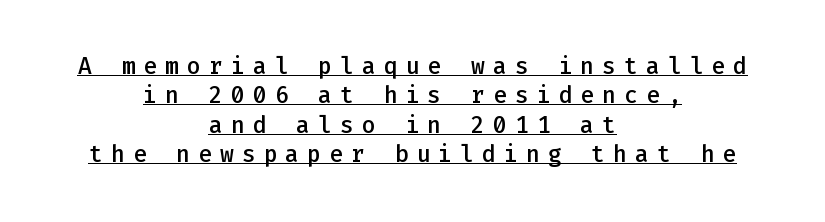
Q: Is the text bold? A: Semi-bold.
Q: Is the text italic (slanted)? A: No, it is upright.
Q: Is the text underlined? A: Yes.
Q: How is the paragraph aligned? A: Centered.
Q: Is the spacing between letters normal or unusually wide? A: Unusually wide.
Q: Is the spacing between lines tight, normal or loose? A: Normal.
